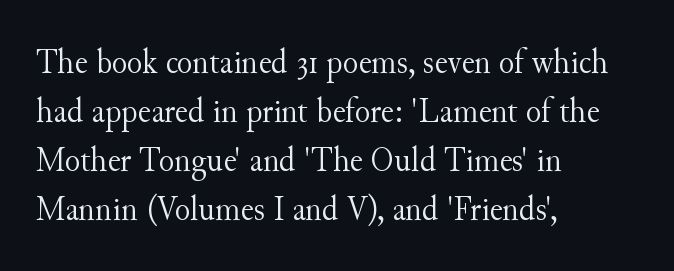
{"serif": "yes", "italic": "no", "bold": "no", "weight": "light", "width": "normal", "stroke_contrast": "medium", "x_height": "small", "monospaced": "no", "underline": "no", "align": "left", "line_spacing": "normal", "line_spacing_ratio": 1.36, "letter_spacing": "normal", "letter_spacing_em": 0.0, "glyph_px": 36}
